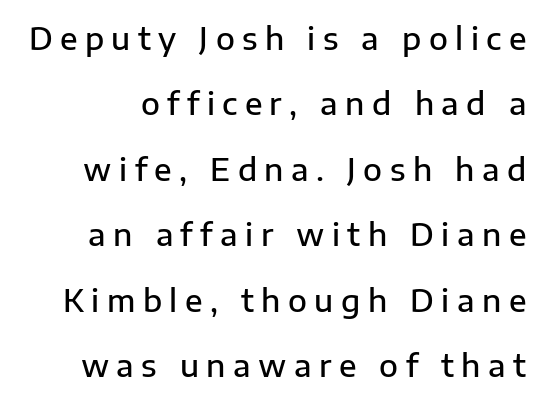
The image shows 31 px semibold sans-serif type, upright; set loose line spacing (2.11x), unusually wide letter spacing (+0.24 em), not underlined; low stroke contrast and a medium x-height.
